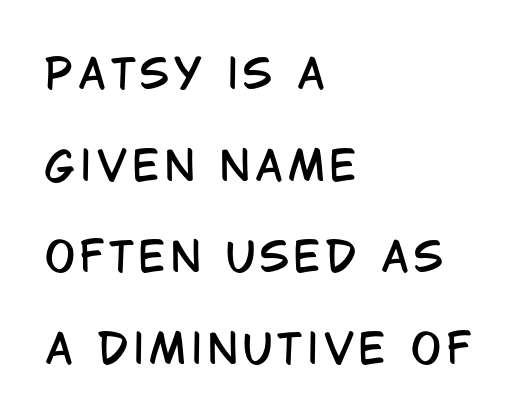
Is this a fixed-width face? No — the glyphs have proportional, varying widths. Each new line begins a long way beneath the previous one. The letters carry no serifs — their stems end cleanly without finishing strokes. Does the lettering tilt? It doesn't — this is upright. The rendering anchors every line to the left-hand side.
